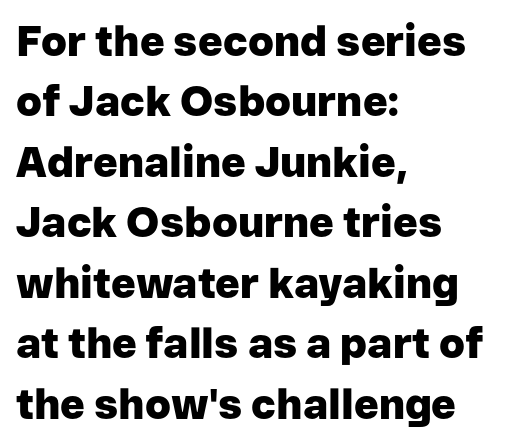
Q: Is the text bold? A: Yes.
Q: Is the text italic (slanted)? A: No, it is upright.
Q: Is the typeface a serif or a sans-serif typeface? A: Sans-serif.
Q: Is the text underlined? A: No.
Q: How is the paragraph aligned? A: Left-aligned.
Q: Is the spacing between letters normal or unusually wide? A: Normal.
Q: Is the spacing between lines tight, normal or loose? A: Normal.
Q: Width (condensed, normal, or wide)? A: Normal.
Q: Stroke contrast? A: Low.
Q: x-height? A: Medium.
Q: Monospaced? A: No.
